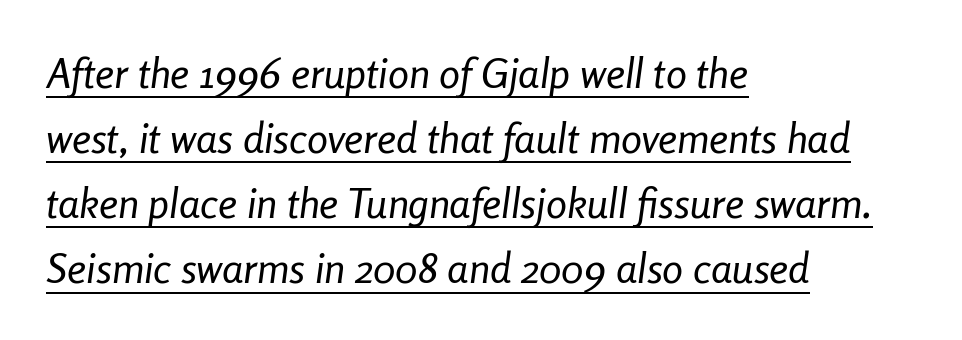
The image shows 42 px regular-weight, condensed type, italic (leaning right); set left-aligned, normal line spacing (1.55x), normal letter spacing, underlined; low stroke contrast and a medium x-height.
